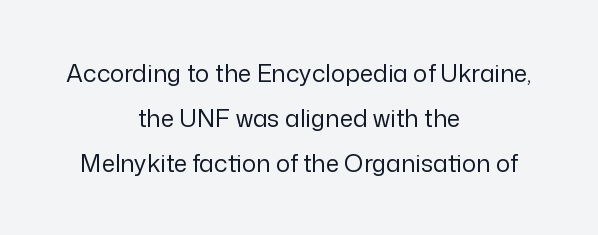
Q: Is the text bold? A: No.
Q: Is the text italic (slanted)? A: No, it is upright.
Q: Is the text underlined? A: No.
Q: How is the paragraph aligned? A: Centered.
Q: Is the spacing between letters normal or unusually wide? A: Normal.
